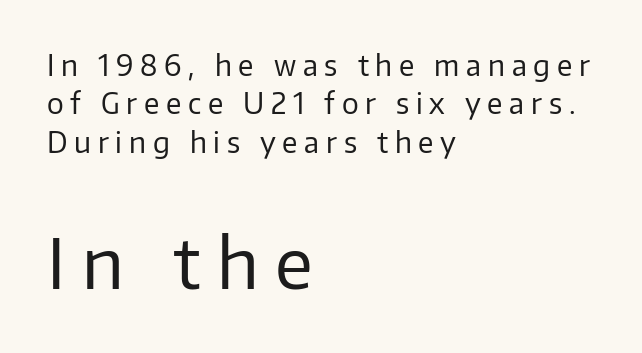
Q: Is the text bold? A: No.
Q: Is the text italic (slanted)? A: No, it is upright.
Q: Is the typeface a serif or a sans-serif typeface? A: Sans-serif.
Q: Is the text underlined? A: No.
Q: How is the paragraph aligned? A: Left-aligned.
Q: Is the spacing between letters normal or unusually wide? A: Unusually wide.
Q: Is the spacing between lines tight, normal or loose? A: Normal.
Q: Which block of text is set in a larger size, the first (top) or the second (bottom)? A: The second (bottom) one.
Q: Width (condensed, normal, or wide)? A: Normal.
Q: Stroke contrast? A: Low.
Q: x-height? A: Medium.
Q: Monospaced? A: No.
